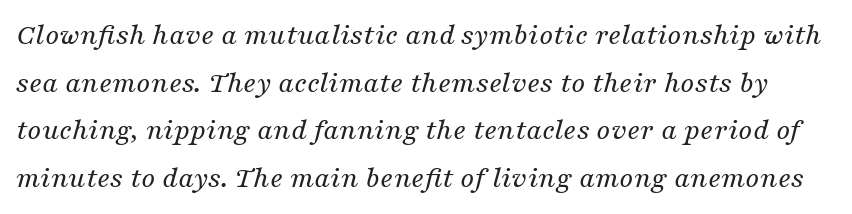
This rendering leaves character spacing at its baseline value. Glance below the letters and you will spot only blank space. The face used here is proportionally spaced, like ordinary book or web type. Counters stay open thanks to moderate or lighter strokes. Font category for this specimen: serif.
